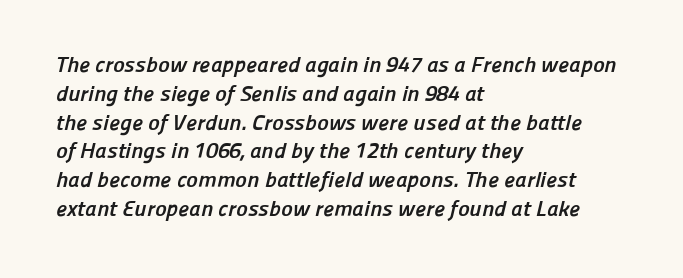
{"bold": "yes", "underline": "no", "align": "left", "line_spacing": "normal", "line_spacing_ratio": 1.31, "letter_spacing": "normal", "letter_spacing_em": 0.0, "glyph_px": 22}
